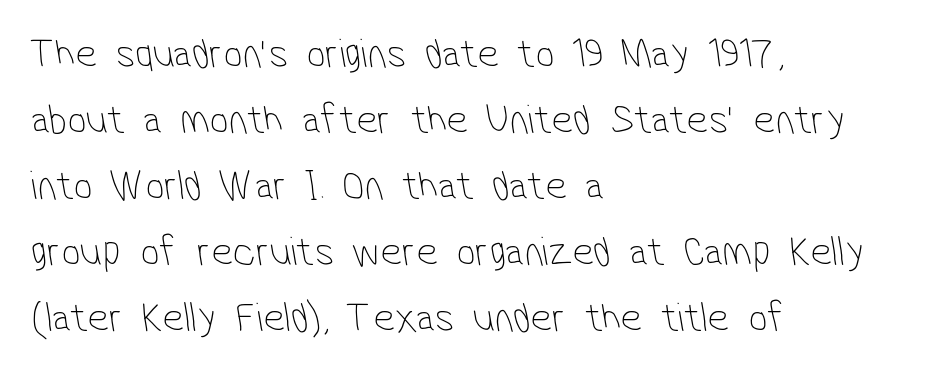
The type is set solid horizontally, with unmodified tracking. One glance says typical: line gaps are just what's usual. The space beneath each line is pristine and unruled. Reading down the block, your eye returns to a fixed left position each line. Stems and bowls with no extra thickness — not bold. The face used here is proportionally spaced, like ordinary book or web type.
